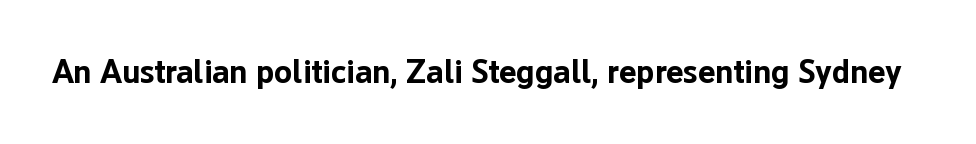
{"serif": "no", "italic": "no", "bold": "yes", "weight": "bold", "width": "normal", "stroke_contrast": "low", "x_height": "medium", "monospaced": "no", "underline": "no", "letter_spacing": "normal", "letter_spacing_em": 0.0, "glyph_px": 33}
